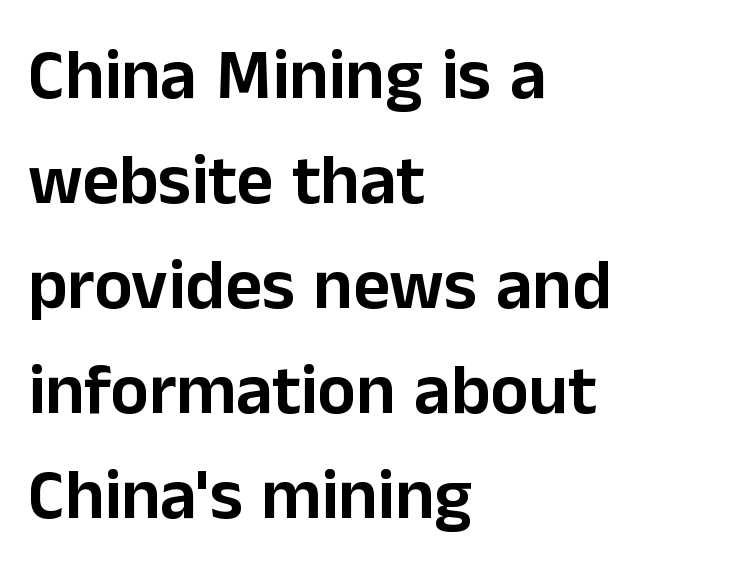
Q: Is the text italic (slanted)? A: No, it is upright.
Q: Is the typeface a serif or a sans-serif typeface? A: Sans-serif.
Q: Is the text underlined? A: No.
Q: How is the paragraph aligned? A: Left-aligned.
Q: Is the spacing between letters normal or unusually wide? A: Normal.
Q: Is the spacing between lines tight, normal or loose? A: Normal.
Q: Width (condensed, normal, or wide)? A: Normal.
Q: Stroke contrast? A: Low.
Q: x-height? A: Medium.
Q: Monospaced? A: No.
